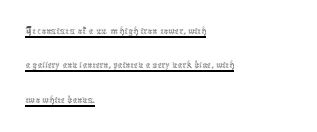
Q: Is the text bold? A: No.
Q: Is the text italic (slanted)? A: No, it is upright.
Q: Is the text underlined? A: Yes.
Q: How is the paragraph aligned? A: Left-aligned.
Q: Is the spacing between letters normal or unusually wide? A: Normal.
Q: Is the spacing between lines tight, normal or loose? A: Normal.
